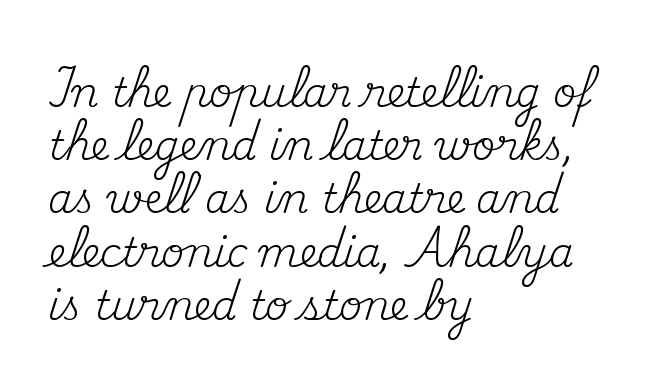
Q: Is the text bold? A: No.
Q: Is the text italic (slanted)? A: Yes.
Q: Is the typeface a serif or a sans-serif typeface? A: Serif.
Q: Is the text underlined? A: No.
Q: How is the paragraph aligned? A: Left-aligned.
Q: Is the spacing between letters normal or unusually wide? A: Normal.
Q: Is the spacing between lines tight, normal or loose? A: Normal.
Q: Width (condensed, normal, or wide)? A: Normal.
Q: Stroke contrast? A: Medium.
Q: x-height? A: Small.
Q: Monospaced? A: No.
